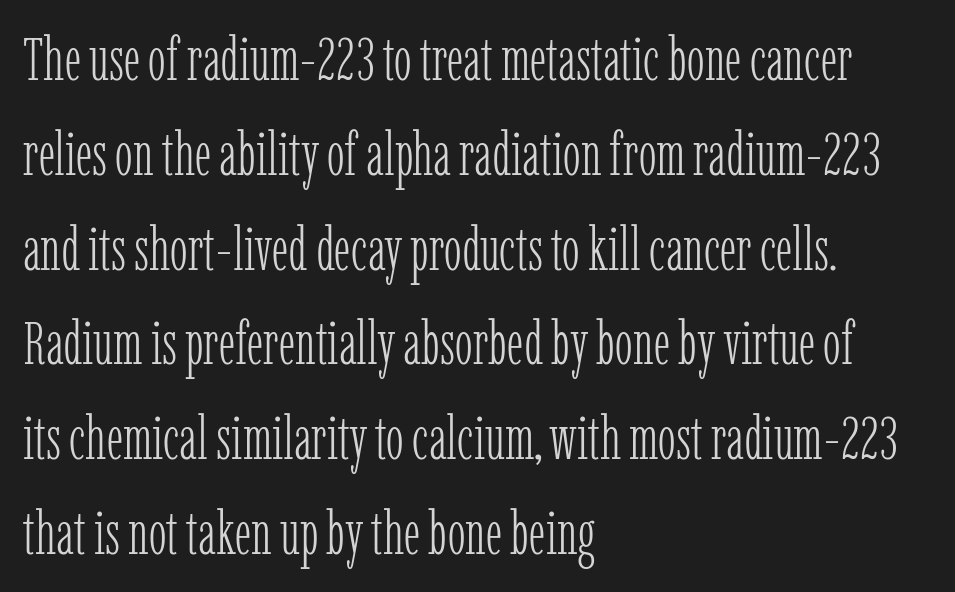
Q: Is the text bold? A: No.
Q: Is the text italic (slanted)? A: No, it is upright.
Q: Is the typeface a serif or a sans-serif typeface? A: Serif.
Q: Is the text underlined? A: No.
Q: How is the paragraph aligned? A: Left-aligned.
Q: Is the spacing between letters normal or unusually wide? A: Normal.
Q: Is the spacing between lines tight, normal or loose? A: Normal.
Q: Width (condensed, normal, or wide)? A: Condensed.
Q: Stroke contrast? A: Low.
Q: x-height? A: Medium.
Q: Monospaced? A: No.
